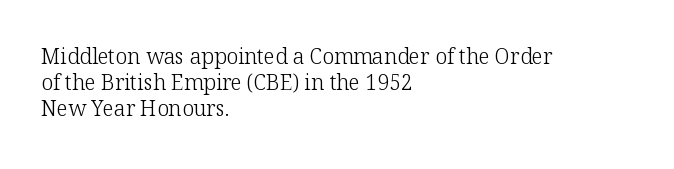
The image shows 21 px text type, upright; set left-aligned, line spacing 1.23x, normal letter spacing, not underlined.
